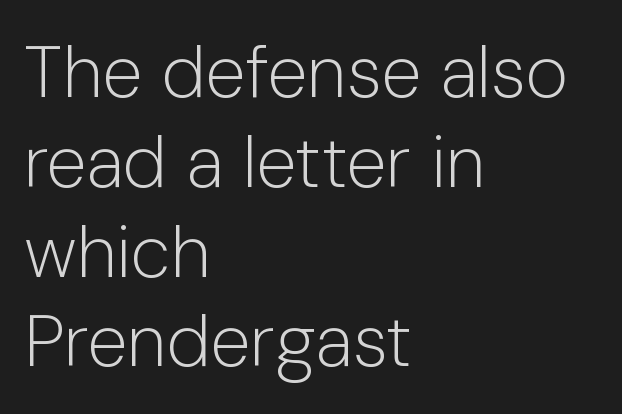
The image shows 73 px light sans-serif type, upright; set left-aligned, line spacing 1.23x, normal letter spacing, not underlined; low stroke contrast and a medium x-height.
